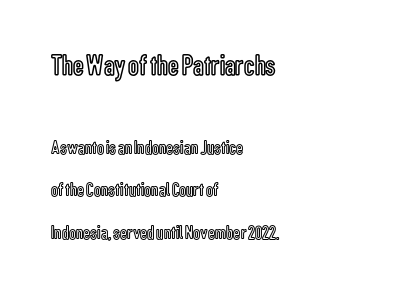
{"italic": "no", "width": "condensed", "x_height": "medium", "monospaced": "no", "underline": "no", "align": "left", "line_spacing": "loose", "line_spacing_ratio": 2.11, "letter_spacing": "normal", "letter_spacing_em": 0.0, "larger_block": "first", "size_ratio": 1.5, "glyph_px": 30}
